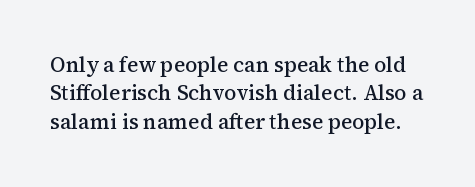
Q: Is the text bold? A: Semi-bold.
Q: Is the text italic (slanted)? A: No, it is upright.
Q: Is the text underlined? A: No.
Q: Is the spacing between letters normal or unusually wide? A: Normal.
Q: Is the spacing between lines tight, normal or loose? A: Normal.
